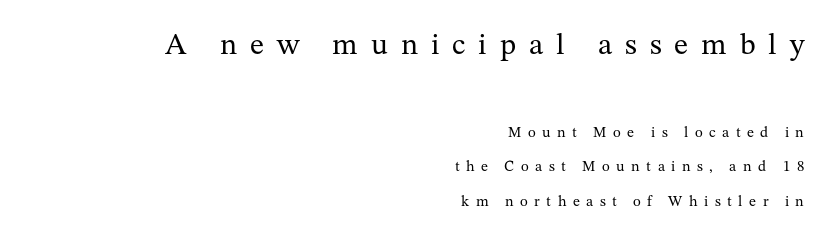
Q: Is the text bold? A: No.
Q: Is the text italic (slanted)? A: No, it is upright.
Q: Is the typeface a serif or a sans-serif typeface? A: Serif.
Q: Is the text underlined? A: No.
Q: How is the paragraph aligned? A: Right-aligned.
Q: Is the spacing between letters normal or unusually wide? A: Unusually wide.
Q: Is the spacing between lines tight, normal or loose? A: Loose.
Q: Which block of text is set in a larger size, the first (top) or the second (bottom)? A: The first (top) one.
Q: Width (condensed, normal, or wide)? A: Normal.
Q: Stroke contrast? A: Medium.
Q: x-height? A: Medium.
Q: Monospaced? A: No.
